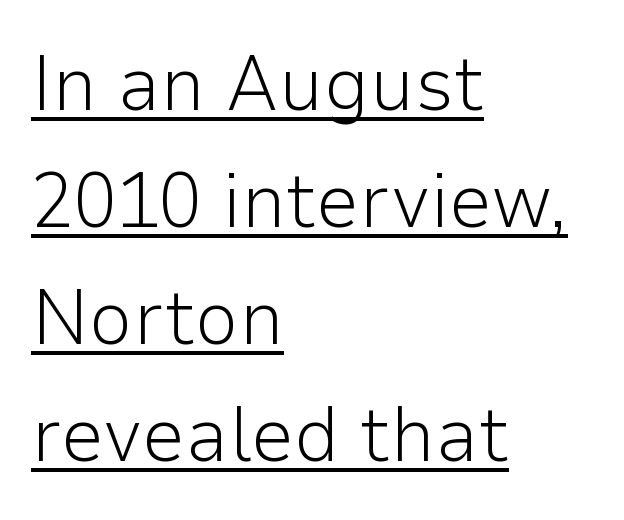
The image shows 78 px light sans-serif type, upright; set left-aligned, normal line spacing (1.5x), normal letter spacing, underlined; low stroke contrast and a medium x-height.
